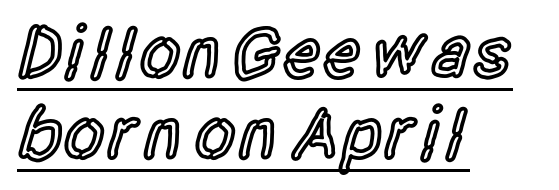
Q: Is the text bold? A: Semi-bold.
Q: Is the text italic (slanted)? A: Yes.
Q: Is the typeface a serif or a sans-serif typeface? A: Sans-serif.
Q: Is the text underlined? A: Yes.
Q: How is the paragraph aligned? A: Left-aligned.
Q: Is the spacing between letters normal or unusually wide? A: Normal.
Q: Is the spacing between lines tight, normal or loose? A: Tight.
Q: Width (condensed, normal, or wide)? A: Condensed.
Q: x-height? A: Large.
Q: Monospaced? A: No.
